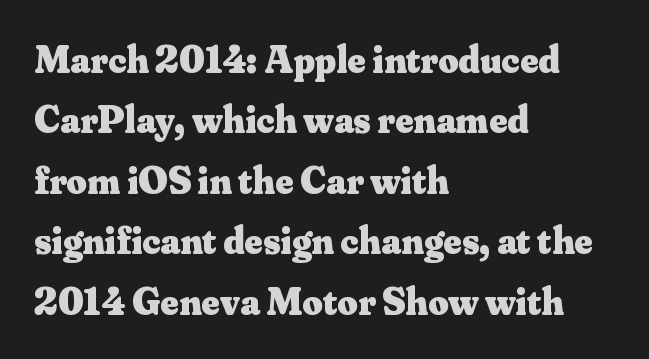
This sample is left-justified, so line endings fall wherever the words run out. Heft: maximum for text — a bold. Quick note: interline space is typical. A roman cut, with each character standing at attention. Descenders hang freely into open space.
